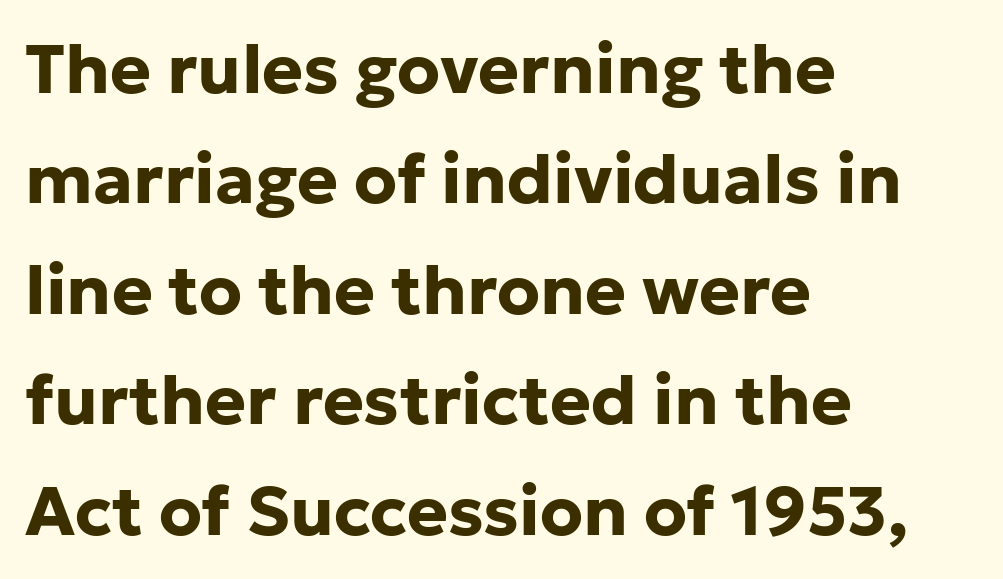
The image shows 69 px bold sans-serif type, upright; set left-aligned, normal line spacing (1.6x), normal letter spacing, not underlined; low stroke contrast and a medium x-height.
